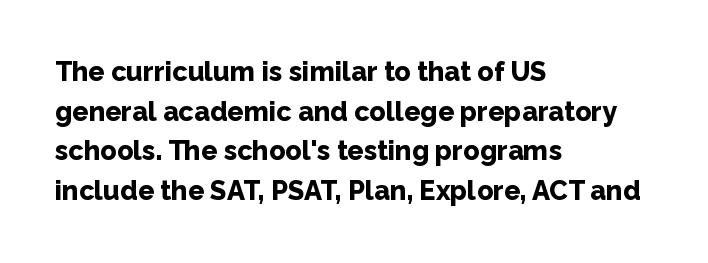
Q: Is the text bold? A: Yes.
Q: Is the text italic (slanted)? A: No, it is upright.
Q: Is the text underlined? A: No.
Q: How is the paragraph aligned? A: Left-aligned.
Q: Is the spacing between letters normal or unusually wide? A: Normal.
Q: Is the spacing between lines tight, normal or loose? A: Normal.
